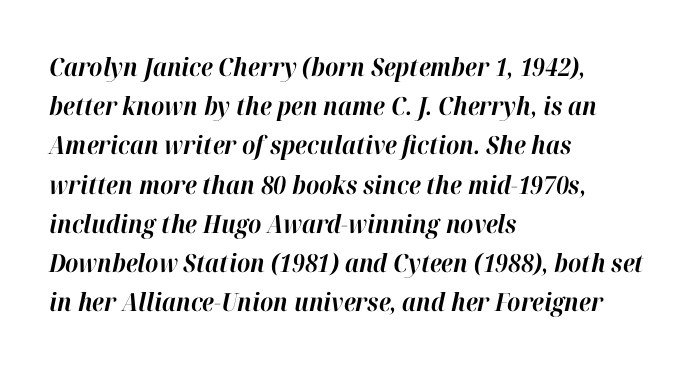
{"italic": "yes", "lean": "right", "slant_degrees": 12, "bold": "yes", "underline": "no", "align": "left", "line_spacing": "normal", "line_spacing_ratio": 1.57, "letter_spacing": "normal", "letter_spacing_em": 0.0, "glyph_px": 25}
